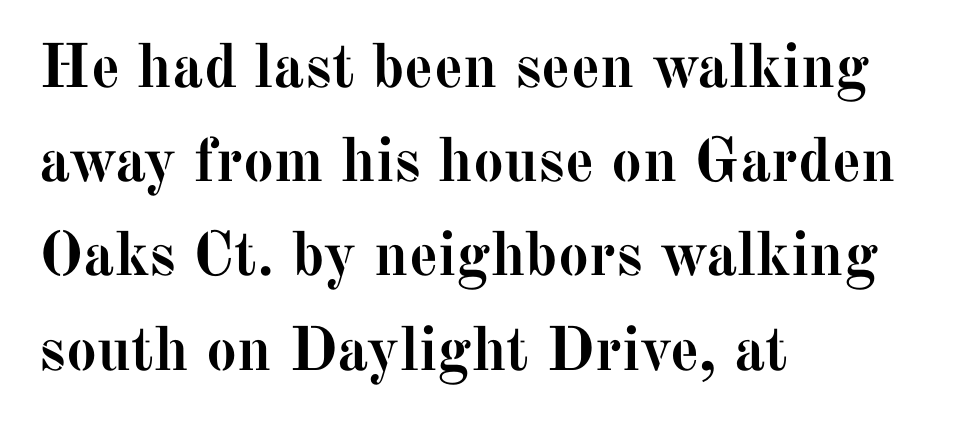
{"serif": "yes", "italic": "no", "bold": "yes", "weight": "semibold", "width": "normal", "stroke_contrast": "medium", "x_height": "medium", "monospaced": "no", "underline": "no", "align": "left", "line_spacing": "normal", "line_spacing_ratio": 1.52, "letter_spacing": "normal", "letter_spacing_em": 0.0, "glyph_px": 62}
